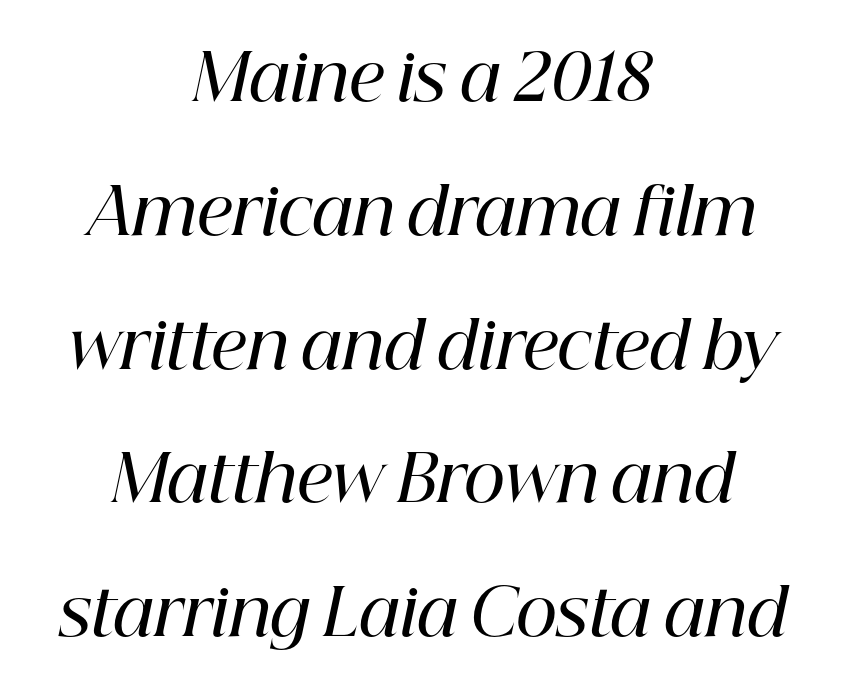
{"serif": "yes", "italic": "yes", "lean": "right", "slant_degrees": 12, "bold": "semi", "weight": "semibold", "width": "normal", "stroke_contrast": "high", "x_height": "medium", "monospaced": "no", "underline": "no", "align": "center", "line_spacing": "loose", "line_spacing_ratio": 2.09, "letter_spacing": "normal", "letter_spacing_em": 0.0, "glyph_px": 64}
